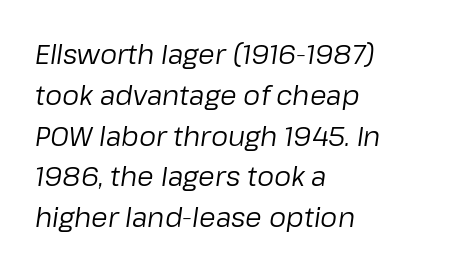
Slanted lettering throughout. Normally led — the rows are evenly, conventionally spaced. The gap between lines stays unmarked. Short and long lines alike share a common starting point at left. Does extra space separate the letters? No, they use regular spacing. Stem width sits at or under what a default text font uses.
